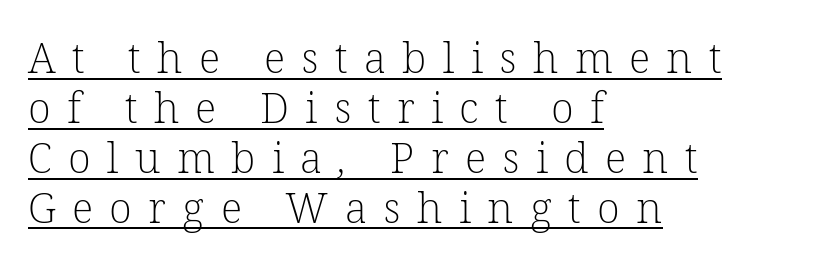
The image shows 42 px light serif type; set left-aligned, line spacing 1.19x, unusually wide letter spacing (+0.39 em), underlined; low stroke contrast and a medium x-height.
